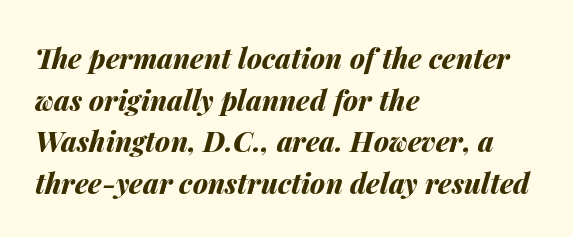
{"italic": "yes", "lean": "right", "slant_degrees": 14, "bold": "yes", "weight": "bold", "width": "normal", "stroke_contrast": "medium", "x_height": "medium", "monospaced": "no", "underline": "no", "align": "left", "line_spacing": "normal", "line_spacing_ratio": 1.49, "letter_spacing": "normal", "letter_spacing_em": 0.0, "glyph_px": 28}
